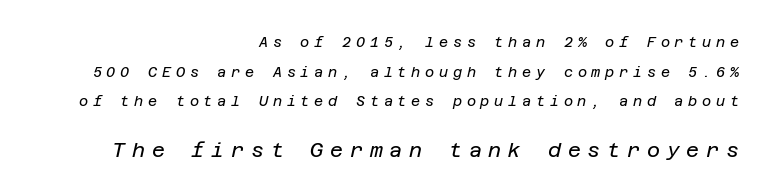
The image shows 20 px text type, italic (leaning right); set right-aligned, loose line spacing (2.12x), unusually wide letter spacing (+0.34 em), not underlined; the second (bottom) block is 1.43x larger.
